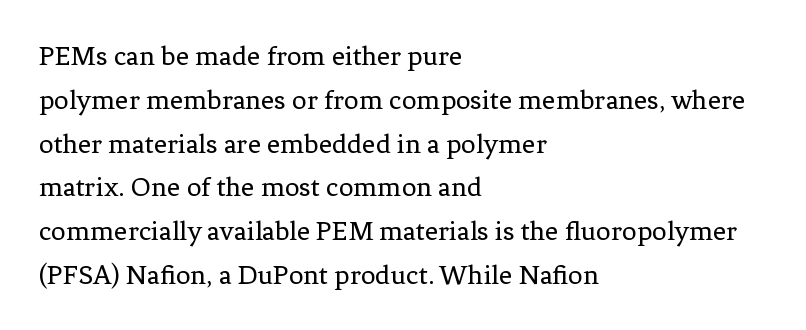
{"serif": "yes", "italic": "no", "bold": "no", "weight": "regular", "width": "normal", "stroke_contrast": "low", "x_height": "medium", "monospaced": "no", "underline": "no", "align": "left", "line_spacing": "normal", "line_spacing_ratio": 1.51, "letter_spacing": "normal", "letter_spacing_em": 0.0, "glyph_px": 29}
